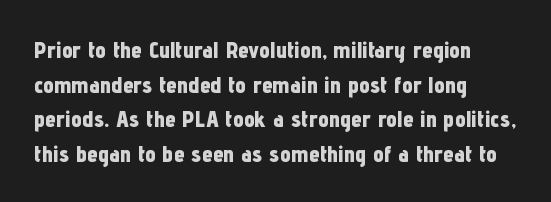
The image shows 24 px bold type, upright; set left-aligned, normal line spacing (1.44x), normal letter spacing, not underlined.
